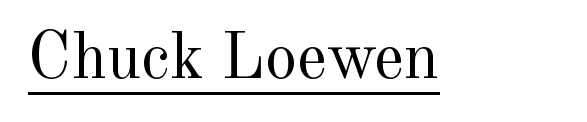
The letterforms sit at book weight or below. Looks like regular typesetting: each glyph gets only the width it needs. The sample's only ornament is a line tracing under the words. These lines keep a tight, regular rhythm from letter to letter. When letters stand straight like this, we call the style roman or upright. Regarding serifs, this sample has them.
